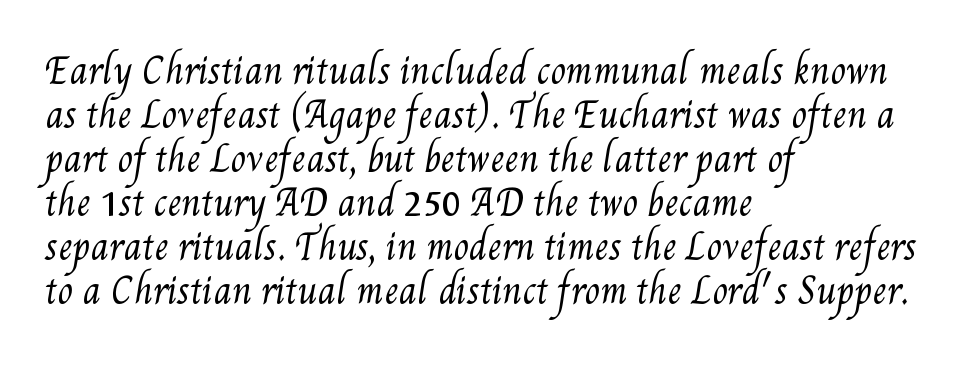
The lines sit at an ordinary, default distance from one another. The ragged edge is on the right, which tells us the setting is flush left. Beneath every word, the page is bare. A quiet, ordinary-to-light weight characterises the typeface. The letterforms sit shoulder to shoulder at normal distance. Here the designer chose a conventional face with non-uniform glyph widths.
